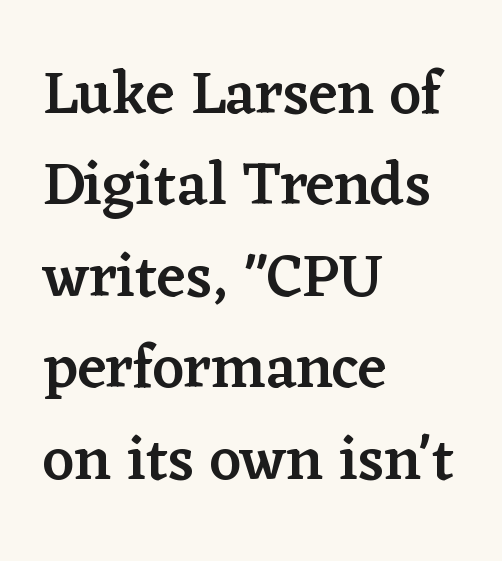
Q: Is the text bold? A: Semi-bold.
Q: Is the text italic (slanted)? A: No, it is upright.
Q: Is the typeface a serif or a sans-serif typeface? A: Serif.
Q: Is the text underlined? A: No.
Q: How is the paragraph aligned? A: Left-aligned.
Q: Is the spacing between letters normal or unusually wide? A: Normal.
Q: Is the spacing between lines tight, normal or loose? A: Normal.
Q: Width (condensed, normal, or wide)? A: Normal.
Q: Stroke contrast? A: Low.
Q: x-height? A: Medium.
Q: Monospaced? A: No.
